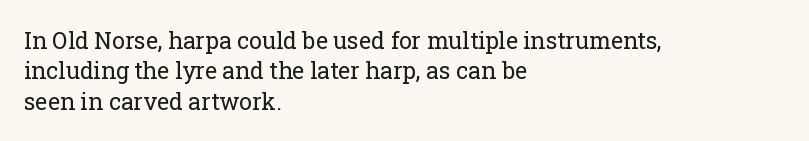
The space directly below the letters is spotless. Caption: standard tracking, unaltered. Vertically, the passage feels balanced, rows spaced as you'd expect. Does the lettering tilt? It doesn't — this is upright.
